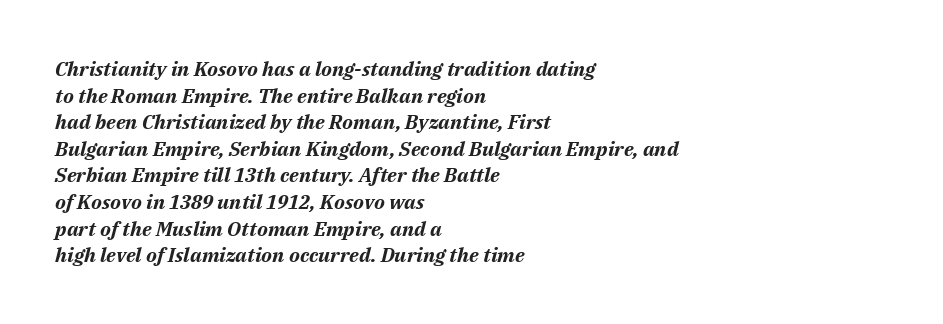
Glance below the letters and you will spot only blank space. The lettering tilts uniformly, giving the passage an italic look. Tracking here is standard; glyphs follow each other at the usual distance. On the weight axis this lands at bold, roughly 700. How would I describe the line gaps? Plain and ordinary.
